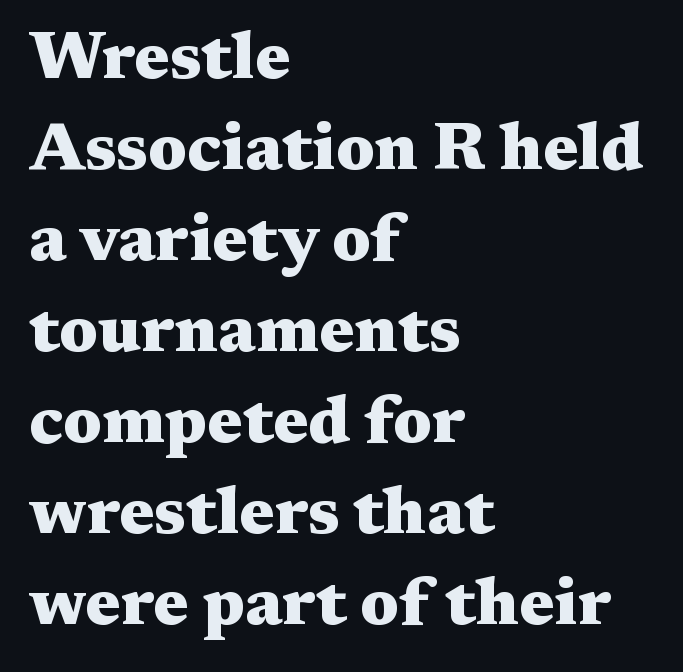
Typographic density is high because the face is bold. The face used here is proportionally spaced, like ordinary book or web type. No word sits above an underline. Does the copy run flush right? No — it runs flush left. The letters carry serifs — small finishing strokes at the ends of their stems.
